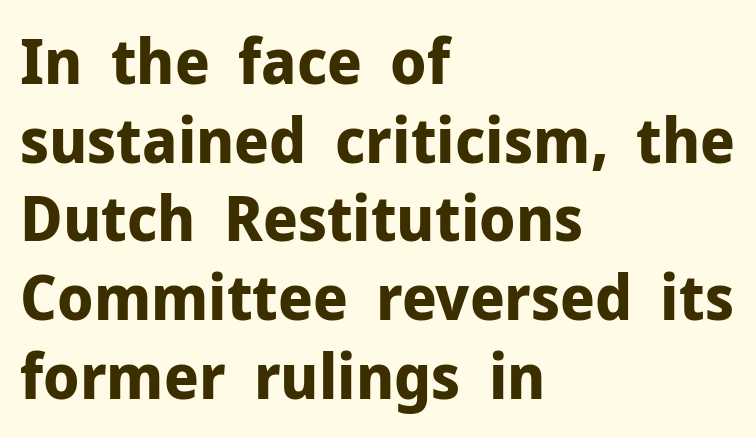
The glyphs in this specimen are sans serif. Is the type bold? Yes — the strokes are clearly thick and heavy. Plain, unruled lines of type. Whoever set this chose a conventional vertical rhythm. Quick note: not italic, upright.
